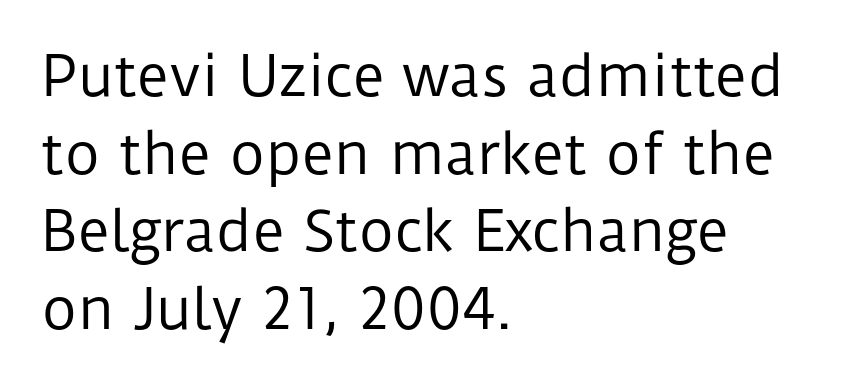
Q: Is the text bold? A: No.
Q: Is the text italic (slanted)? A: No, it is upright.
Q: Is the typeface a serif or a sans-serif typeface? A: Sans-serif.
Q: Is the text underlined? A: No.
Q: How is the paragraph aligned? A: Left-aligned.
Q: Is the spacing between letters normal or unusually wide? A: Normal.
Q: Is the spacing between lines tight, normal or loose? A: Normal.
Q: Width (condensed, normal, or wide)? A: Normal.
Q: Stroke contrast? A: Low.
Q: x-height? A: Medium.
Q: Monospaced? A: No.
